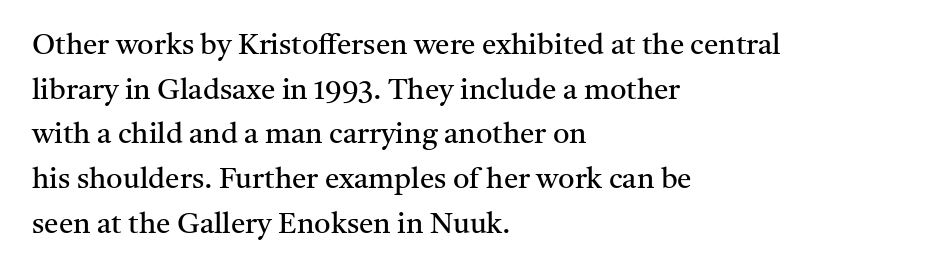
{"serif": "yes", "italic": "no", "bold": "no", "weight": "regular", "width": "normal", "stroke_contrast": "medium", "x_height": "medium", "monospaced": "no", "underline": "no", "align": "left", "line_spacing": "normal", "line_spacing_ratio": 1.54, "letter_spacing": "normal", "letter_spacing_em": 0.0, "glyph_px": 29}
